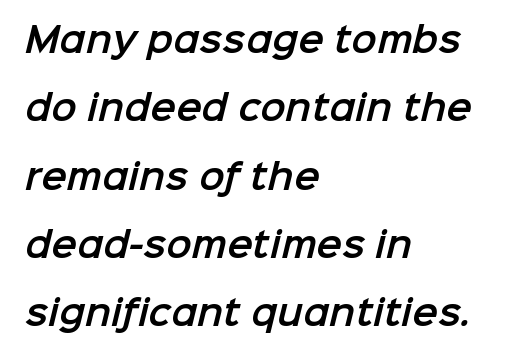
Tracking value appears to be zero — textbook default spacing. The area under the type is left untouched. Is the block centered? No — it sits flush against the left margin. Font category for this specimen: sans-serif. Do the characters align in a grid? No, the font is proportional. Is there much room between lines? Yes — plenty of vertical air separates them.
